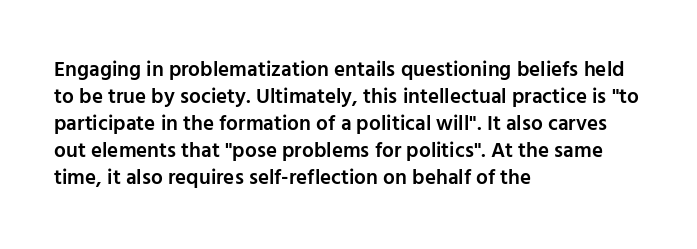
{"italic": "no", "bold": "semi", "underline": "no", "align": "left", "line_spacing": "normal", "line_spacing_ratio": 1.28, "letter_spacing": "normal", "letter_spacing_em": 0.0, "glyph_px": 21}
